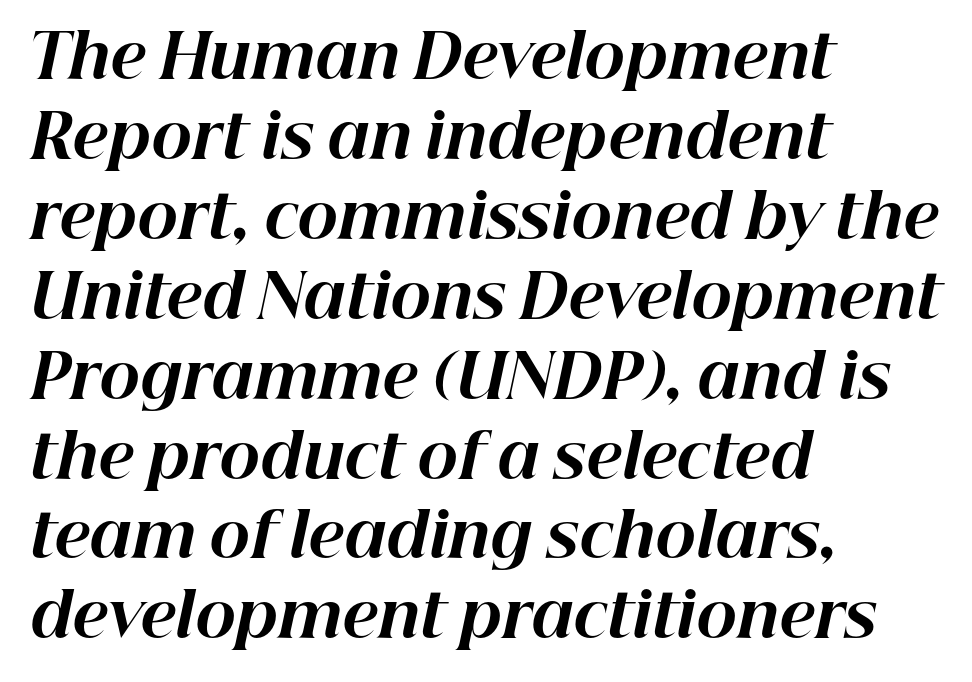
{"italic": "yes", "lean": "right", "slant_degrees": 12, "bold": "yes", "weight": "bold", "width": "normal", "stroke_contrast": "high", "x_height": "medium", "monospaced": "no", "underline": "no", "align": "left", "line_spacing": "normal", "line_spacing_ratio": 1.31, "letter_spacing": "normal", "letter_spacing_em": 0.0, "glyph_px": 61}
